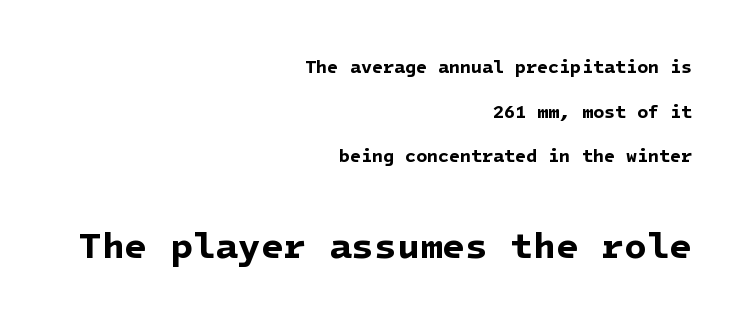
Is this a sans? Yes — the strokes have no serifs. A typesetter would call this zero additional tracking. The lines are spread far apart with generous leading. Quick note: underline off. The block sitting lower on the canvas is the one with enlarged characters. Reading down the block, your eye finds every line finishing at a fixed right position.
